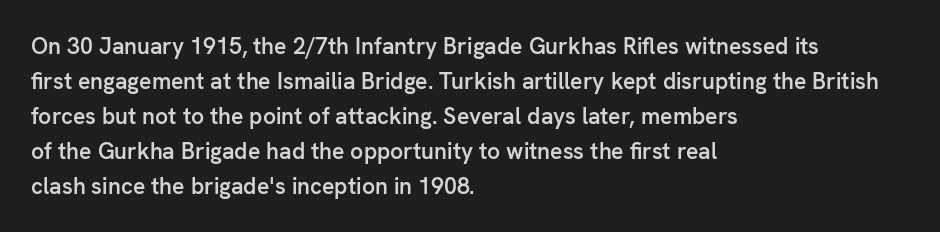
Teacher's note: observe the even left margin — that is flush-left alignment. The letters stand upright; this is a roman face. The string is rendered with underlining switched off. A somewhat darkened texture: the type is semibold rather than bold.
